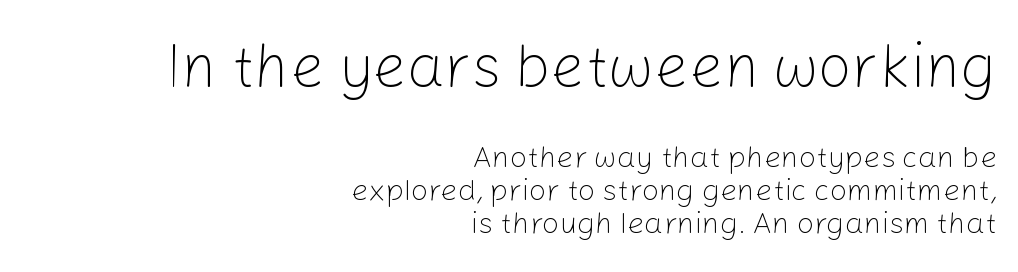
Just letters on the line, the space beneath them empty. Varying glyph widths throughout — classic text-font behaviour. The earlier block is typeset at a bigger size than the later block. The gaps between neighbouring characters are ordinary and unremarkable.
